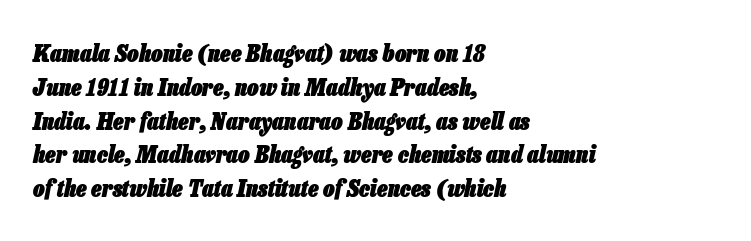
The image shows 23 px bold type, italic (leaning right); set left-aligned, normal line spacing (1.47x), normal letter spacing, not underlined.
